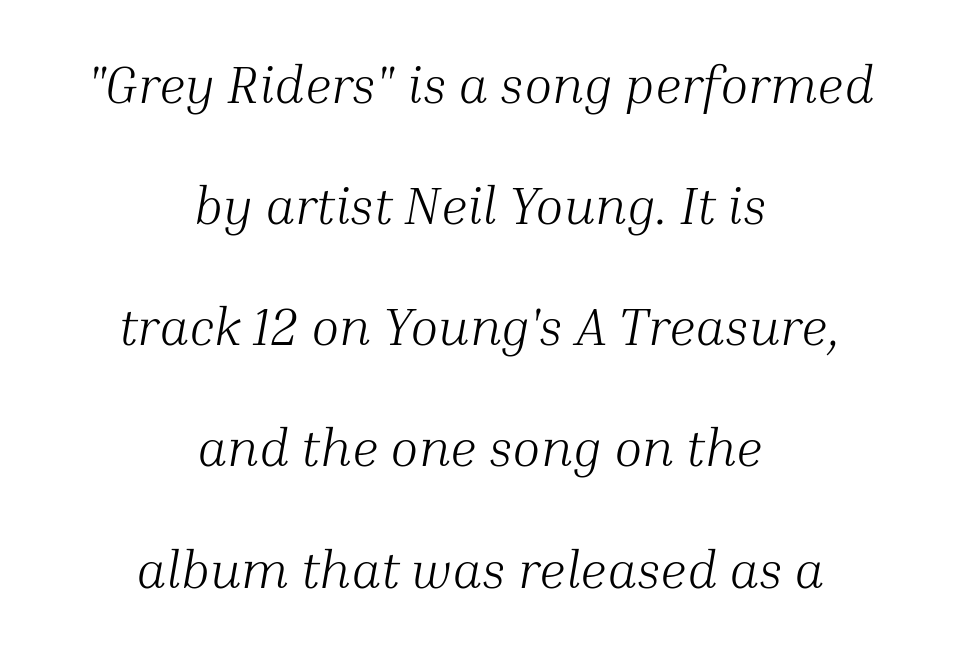
The image shows 52 px light serif type, italic (leaning right); set centered, loose line spacing (2.33x), normal letter spacing, not underlined; medium stroke contrast and a medium x-height.
